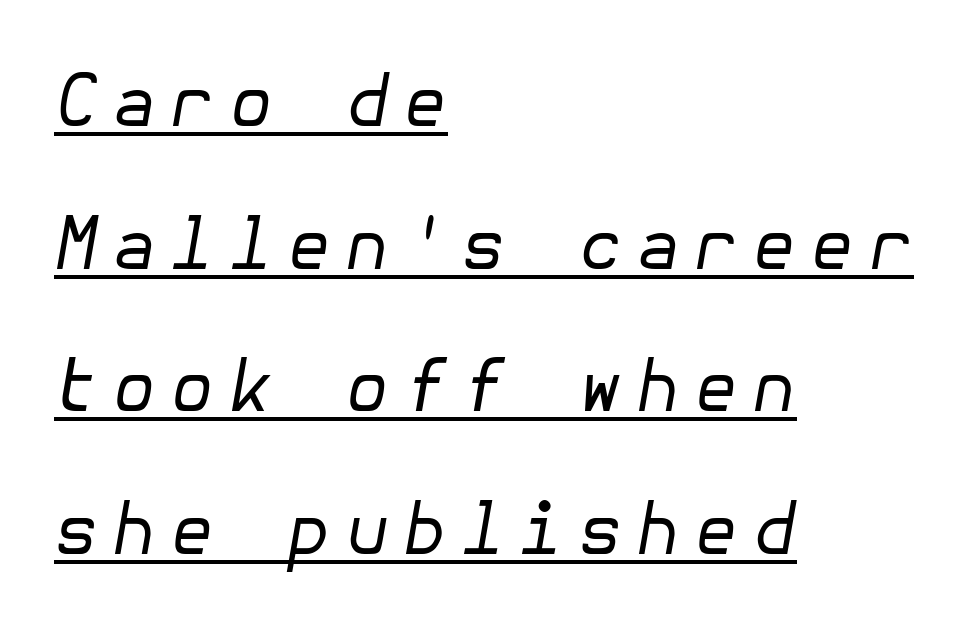
{"italic": "yes", "lean": "right", "slant_degrees": 10, "bold": "no", "weight": "regular", "width": "normal", "stroke_contrast": "low", "x_height": "medium", "underline": "yes", "align": "left", "line_spacing": "loose", "line_spacing_ratio": 1.98, "glyph_px": 72}
